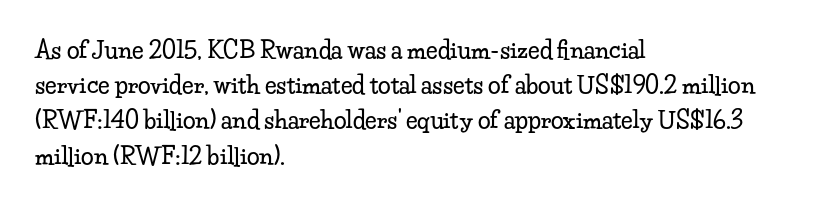
The designer left line spacing at the default. The face used here is rendered with its standard letterfit. The letters stand upright; this is a roman face. The rag falls on the right side of this text block. The words here are not underlined.
